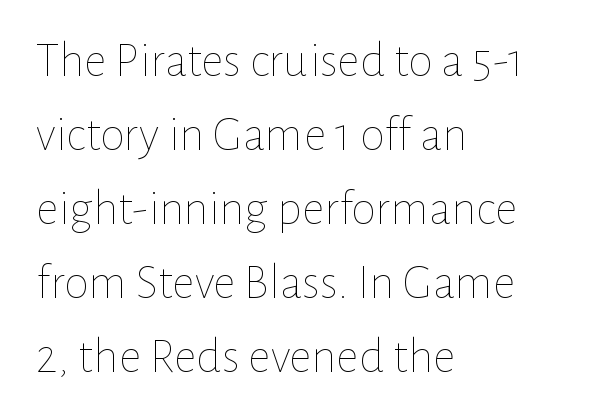
You could call the tracking neutral — neither tight nor loose. Evenly set lines give the paragraph a standard silhouette. These lines are set flush left with a ragged right edge. Rendered with straight, roman letterforms. Character widths vary here, with narrow letters taking less room than wide ones. Unmarked baselines from the first word to the last.
